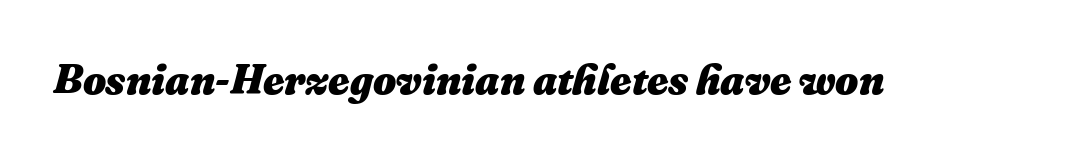
Heavy, bold letterforms. This sample has the flowing, uneven cadence of proportional lettering. Italic: yes, the glyphs are oblique. Bare-footed words on every line. What stands out about the letter spacing? Nothing — it is the standard amount.
